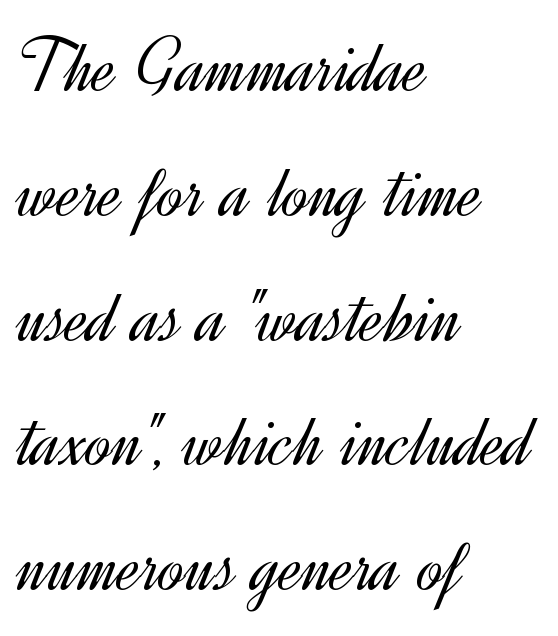
{"serif": "no", "bold": "no", "weight": "light", "width": "normal", "x_height": "small", "monospaced": "no", "underline": "no", "align": "left", "line_spacing": "normal", "line_spacing_ratio": 1.6, "letter_spacing": "normal", "letter_spacing_em": 0.0, "glyph_px": 78}
